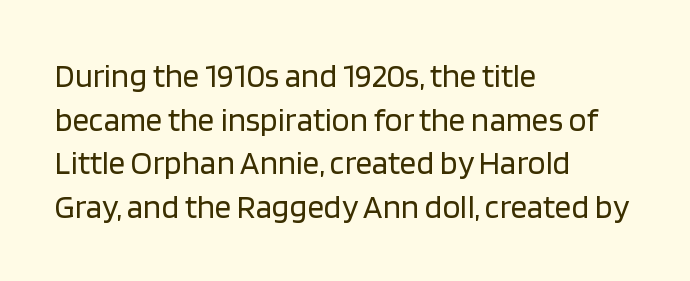
The image shows 33 px regular-weight sans-serif type, upright; set left-aligned, normal line spacing (1.32x), normal letter spacing, not underlined; low stroke contrast and a large x-height.
